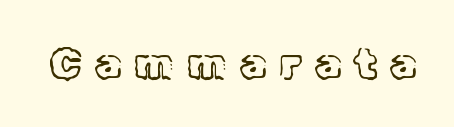
Q: Is the text bold? A: No.
Q: Is the text italic (slanted)? A: No, it is upright.
Q: Is the typeface a serif or a sans-serif typeface? A: Serif.
Q: Is the text underlined? A: No.
Q: Is the spacing between letters normal or unusually wide? A: Unusually wide.
Q: Width (condensed, normal, or wide)? A: Normal.
Q: x-height? A: Medium.
Q: Monospaced? A: No.
